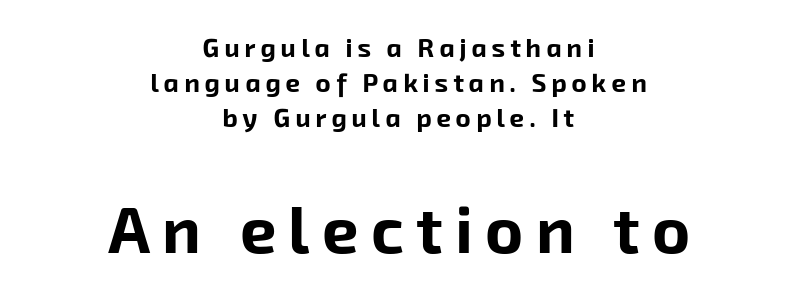
Q: Is the text bold? A: Yes.
Q: Is the typeface a serif or a sans-serif typeface? A: Sans-serif.
Q: Is the text underlined? A: No.
Q: How is the paragraph aligned? A: Centered.
Q: Is the spacing between lines tight, normal or loose? A: Normal.
Q: Which block of text is set in a larger size, the first (top) or the second (bottom)? A: The second (bottom) one.
Q: Width (condensed, normal, or wide)? A: Normal.
Q: Stroke contrast? A: Low.
Q: x-height? A: Medium.
Q: Monospaced? A: No.
